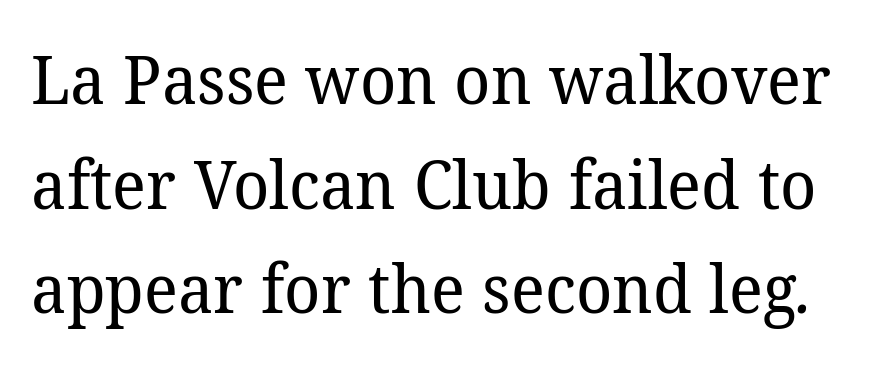
{"serif": "yes", "bold": "no", "weight": "regular", "width": "normal", "stroke_contrast": "low", "x_height": "medium", "monospaced": "no", "underline": "no", "line_spacing": "normal", "line_spacing_ratio": 1.54, "letter_spacing": "normal", "letter_spacing_em": 0.0, "glyph_px": 68}
